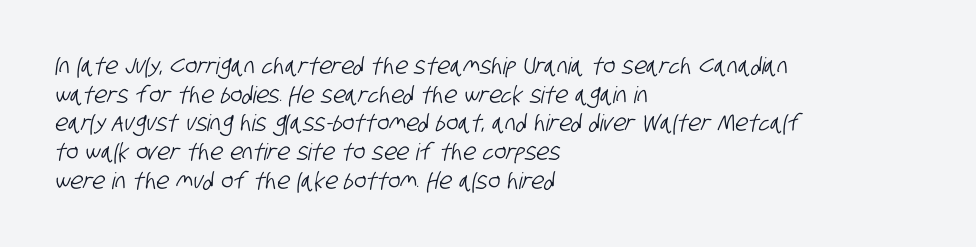
Q: Is the text underlined? A: No.
Q: How is the paragraph aligned? A: Left-aligned.
Q: Is the spacing between letters normal or unusually wide? A: Normal.
Q: Is the spacing between lines tight, normal or loose? A: Normal.
